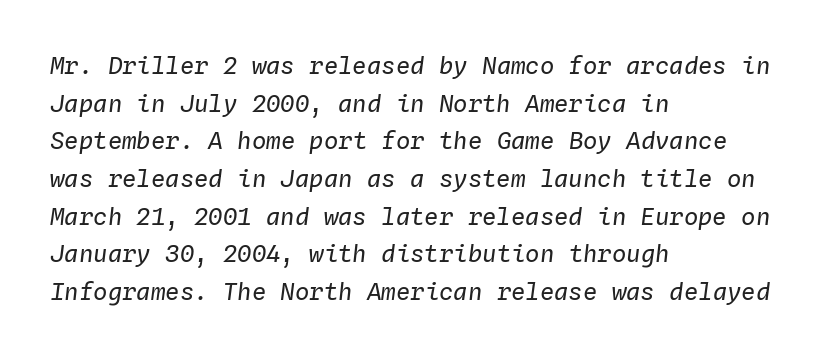
Posture: slanted. Counters stay open thanks to moderate or lighter strokes. The block of text has a typical density, with ordinary space between rows. The line texture is even and compact thanks to regular tracking. In CSS terms this would be text-align: left.
